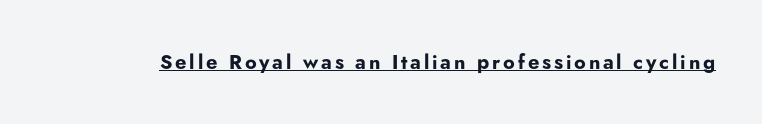
The image shows 20 px bold type, upright; set underlined.
